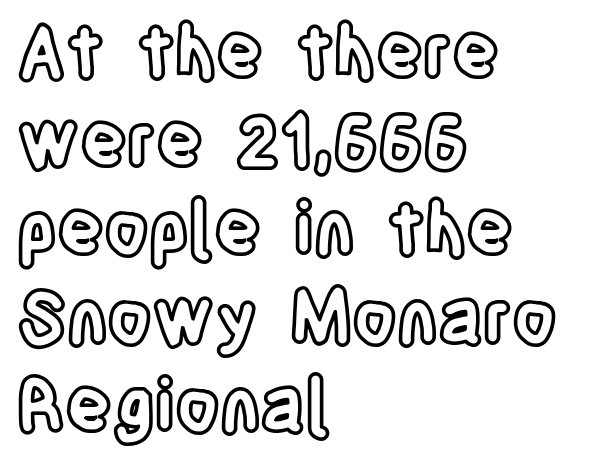
The image shows 72 px condensed type, upright; set left-aligned, line spacing 1.23x, normal letter spacing, not underlined; a large x-height.
